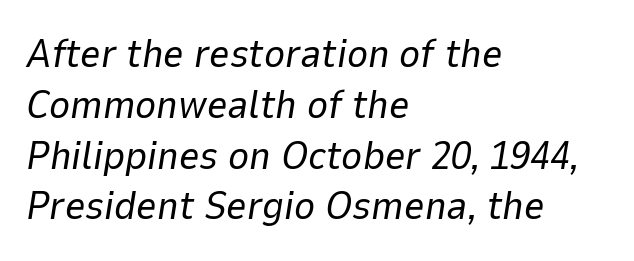
{"italic": "yes", "lean": "right", "slant_degrees": 9, "bold": "no", "weight": "regular", "width": "normal", "stroke_contrast": "low", "x_height": "medium", "monospaced": "no", "underline": "no", "align": "left", "line_spacing": "normal", "line_spacing_ratio": 1.27, "letter_spacing": "normal", "letter_spacing_em": 0.0, "glyph_px": 40}
